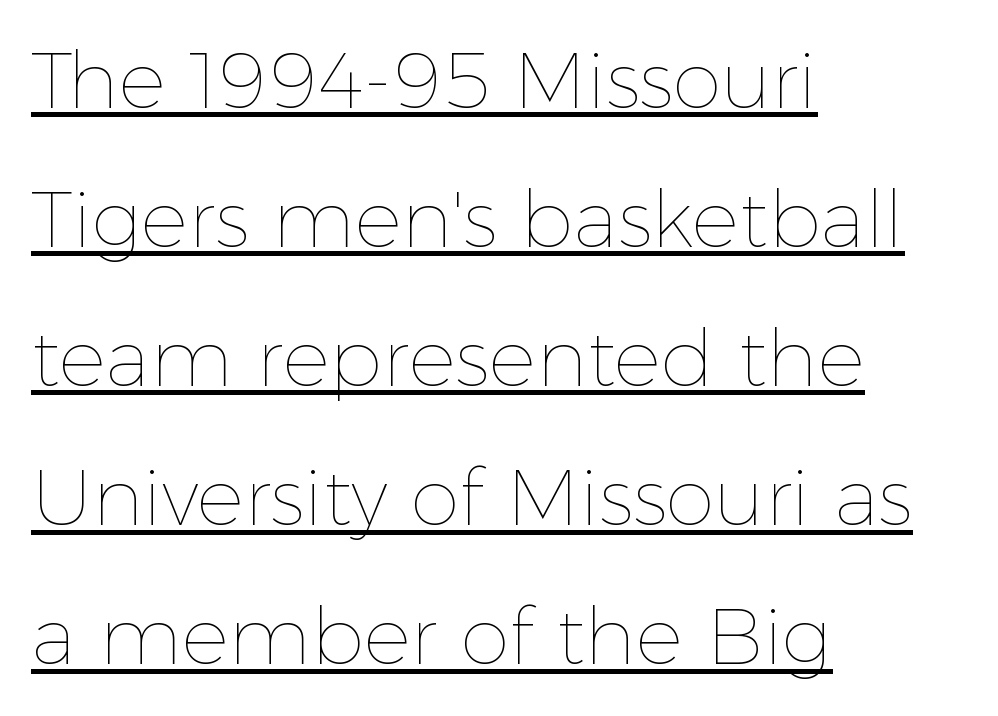
Nope, not italic — everything's standing straight. These characters rest on top of a visible drawn line. Think of a printed novel: that variable character pitch is what you see here. Vertical stems look standard width or narrower in stroke.
